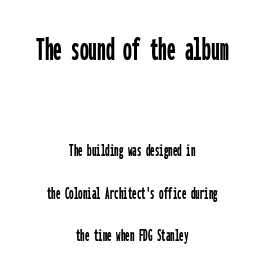
Q: Is the text italic (slanted)? A: No, it is upright.
Q: Is the typeface a serif or a sans-serif typeface? A: Sans-serif.
Q: Is the text underlined? A: No.
Q: How is the paragraph aligned? A: Centered.
Q: Is the spacing between letters normal or unusually wide? A: Normal.
Q: Is the spacing between lines tight, normal or loose? A: Loose.
Q: Which block of text is set in a larger size, the first (top) or the second (bottom)? A: The first (top) one.
Q: Width (condensed, normal, or wide)? A: Condensed.
Q: Stroke contrast? A: Low.
Q: x-height? A: Medium.
Q: Monospaced? A: Yes.
